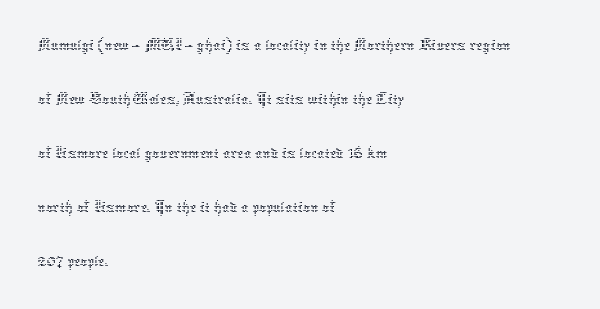
Ascenders rise straight up at ninety degrees. The paragraph has a hard left edge and a soft right edge. Honestly, the letter spacing is just normal — you wouldn't notice it. Character widths vary here, with narrow letters taking less room than wide ones. The strokes carry an ordinary text weight at most. Line spacing here is normal.
